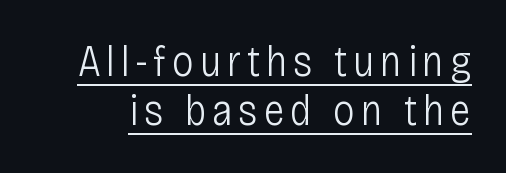
Is this a fixed-width face? No — the glyphs have proportional, varying widths. Nothing sits at the stroke ends, so this counts as sans-serif. Compared with undecorated copy, this sample adds a rule below the words. Line spacing here is tight. Bold? No — there's no thickening of the strokes. The typography opts for an upright posture over an oblique one.
